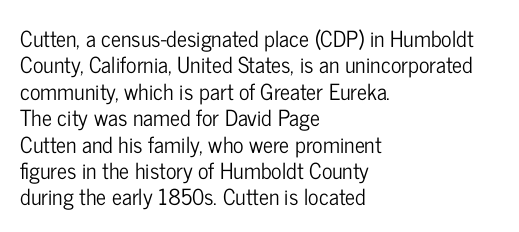
The image shows 22 px text type, upright; set left-aligned, line spacing 1.2x, normal letter spacing, not underlined.
